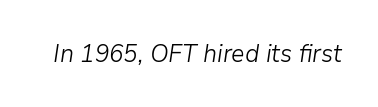
The image shows 25 px text type, italic (leaning right); set normal letter spacing, not underlined.
